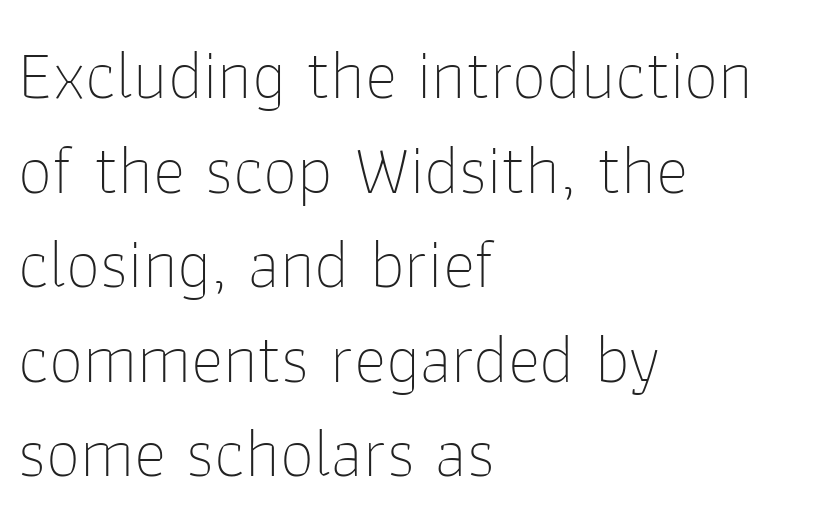
Q: Is the text bold? A: No.
Q: Is the text italic (slanted)? A: No, it is upright.
Q: Is the typeface a serif or a sans-serif typeface? A: Sans-serif.
Q: Is the text underlined? A: No.
Q: How is the paragraph aligned? A: Left-aligned.
Q: Is the spacing between letters normal or unusually wide? A: Normal.
Q: Is the spacing between lines tight, normal or loose? A: Normal.
Q: Width (condensed, normal, or wide)? A: Normal.
Q: Stroke contrast? A: Low.
Q: x-height? A: Medium.
Q: Monospaced? A: No.
